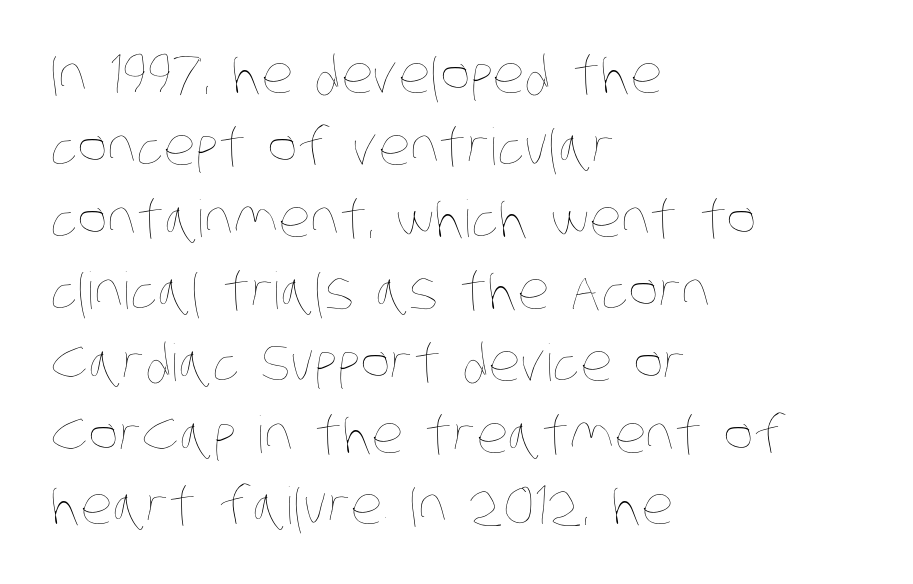
{"bold": "no", "weight": "thin", "width": "condensed", "stroke_contrast": "low", "x_height": "large", "monospaced": "no", "underline": "no", "align": "left", "line_spacing": "normal", "line_spacing_ratio": 1.41, "letter_spacing": "normal", "letter_spacing_em": 0.0, "glyph_px": 51}
